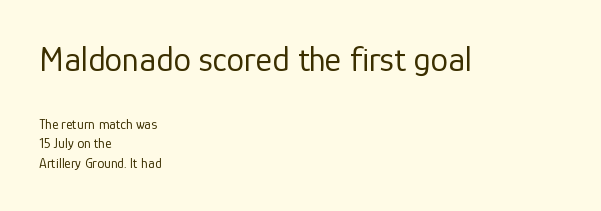
Q: Is the text bold? A: No.
Q: Is the text italic (slanted)? A: No, it is upright.
Q: Is the typeface a serif or a sans-serif typeface? A: Sans-serif.
Q: Is the text underlined? A: No.
Q: How is the paragraph aligned? A: Left-aligned.
Q: Is the spacing between letters normal or unusually wide? A: Normal.
Q: Is the spacing between lines tight, normal or loose? A: Normal.
Q: Which block of text is set in a larger size, the first (top) or the second (bottom)? A: The first (top) one.
Q: Width (condensed, normal, or wide)? A: Normal.
Q: Stroke contrast? A: Low.
Q: x-height? A: Medium.
Q: Monospaced? A: No.
